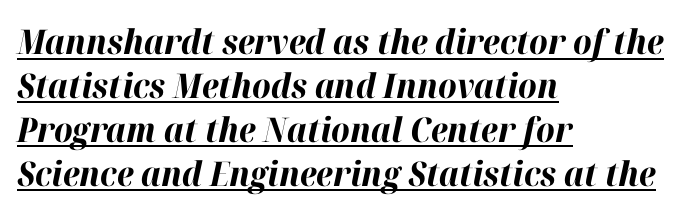
The image shows 34 px bold type, italic (leaning right); set left-aligned, normal line spacing (1.29x), normal letter spacing, underlined; high stroke contrast and a medium x-height.
